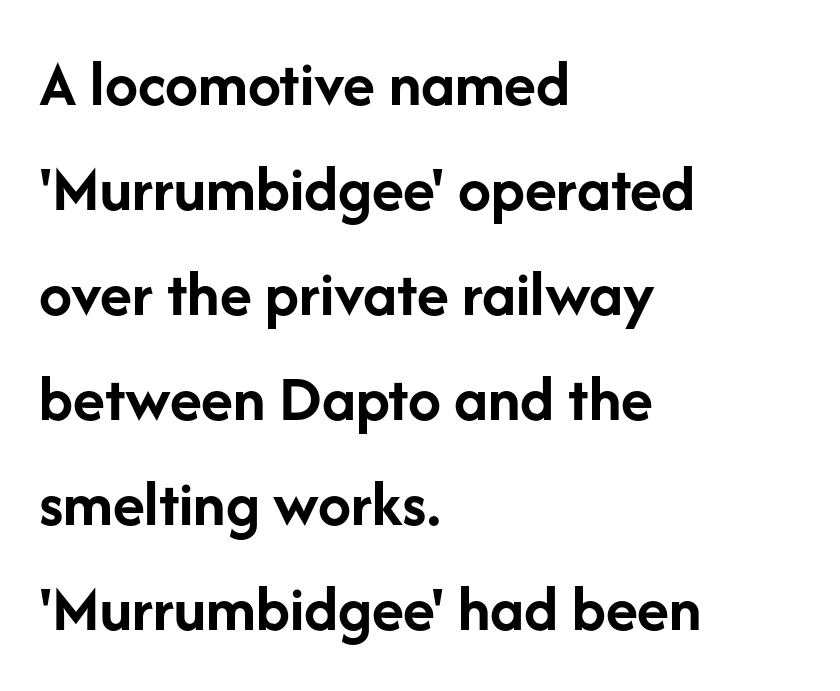
{"serif": "no", "italic": "no", "bold": "yes", "weight": "semibold", "width": "normal", "stroke_contrast": "low", "x_height": "medium", "monospaced": "no", "underline": "no", "align": "left", "line_spacing": "normal", "line_spacing_ratio": 1.59, "letter_spacing": "normal", "letter_spacing_em": 0.0, "glyph_px": 66}
